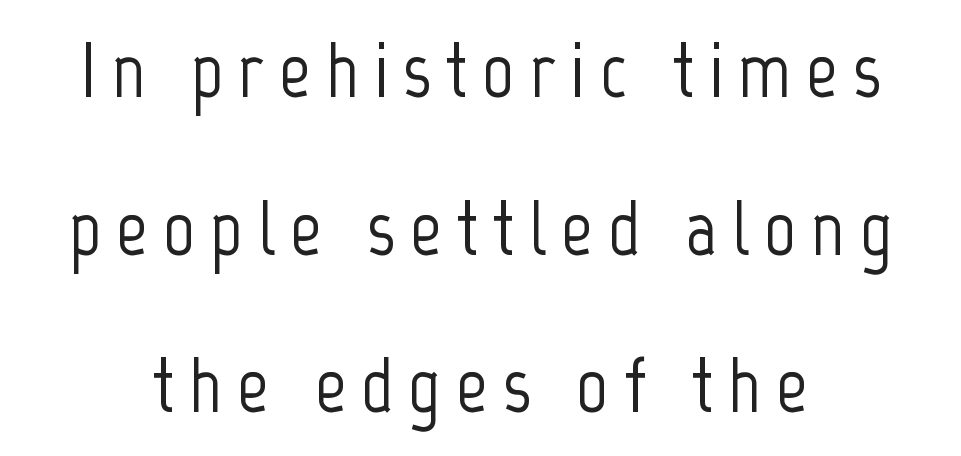
Q: Is the text italic (slanted)? A: No, it is upright.
Q: Is the typeface a serif or a sans-serif typeface? A: Sans-serif.
Q: Is the text underlined? A: No.
Q: How is the paragraph aligned? A: Centered.
Q: Is the spacing between lines tight, normal or loose? A: Loose.
Q: Width (condensed, normal, or wide)? A: Condensed.
Q: Stroke contrast? A: Low.
Q: x-height? A: Medium.
Q: Monospaced? A: No.
